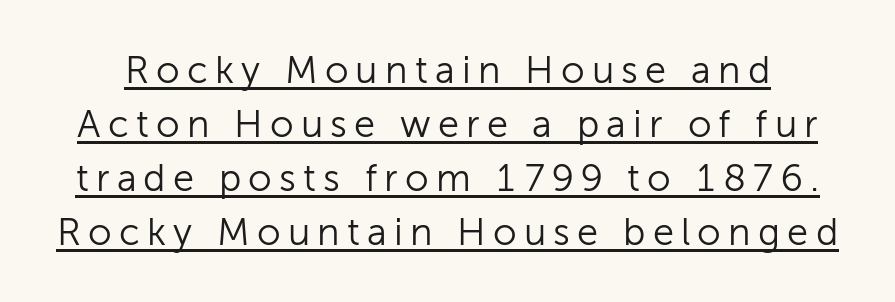
The typeface has the unassuming heft of standard copy or less. A baseline rule has been typeset under these characters. The letters stand upright; this is a roman face. Is this a sans? Yes — the strokes have no serifs.
